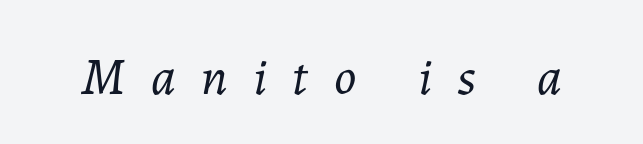
The image shows 52 px light type, italic (leaning right); set unusually wide letter spacing (+0.49 em), not underlined; low stroke contrast and a medium x-height.
